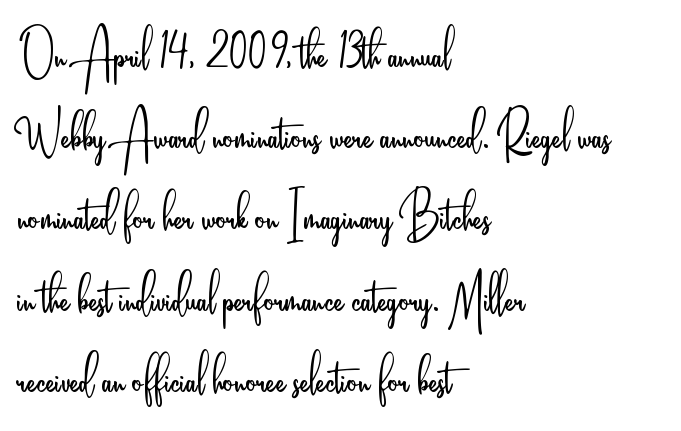
{"serif": "no", "bold": "no", "weight": "light", "width": "condensed", "stroke_contrast": "low", "x_height": "small", "monospaced": "no", "underline": "no", "align": "left", "line_spacing": "normal", "line_spacing_ratio": 1.25, "letter_spacing": "normal", "letter_spacing_em": 0.0, "glyph_px": 65}
